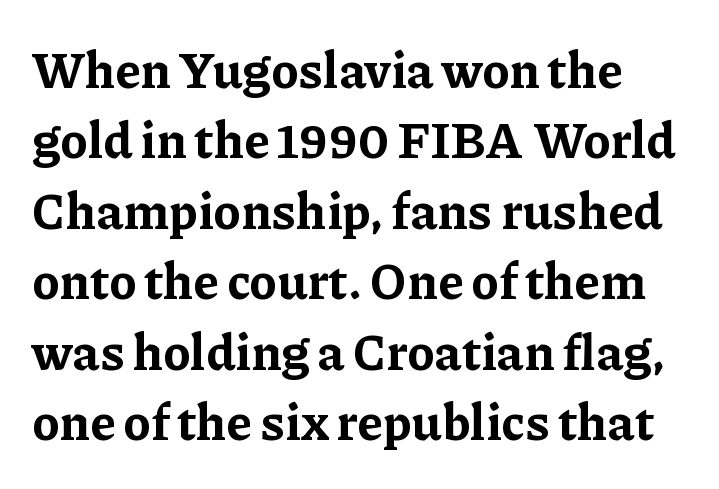
Q: Is the text bold? A: Yes.
Q: Is the text italic (slanted)? A: No, it is upright.
Q: Is the typeface a serif or a sans-serif typeface? A: Serif.
Q: Is the text underlined? A: No.
Q: Is the spacing between letters normal or unusually wide? A: Normal.
Q: Is the spacing between lines tight, normal or loose? A: Normal.
Q: Width (condensed, normal, or wide)? A: Normal.
Q: Stroke contrast? A: Low.
Q: x-height? A: Medium.
Q: Monospaced? A: No.
